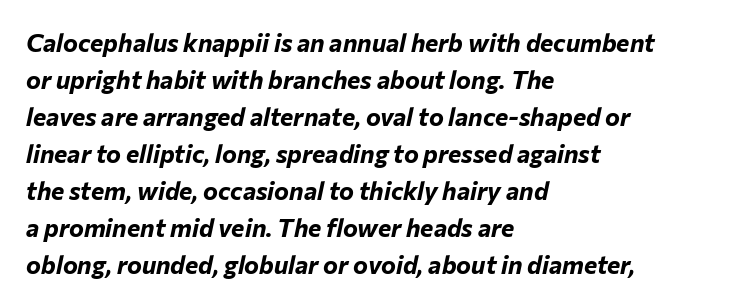
Q: Is the text bold? A: Yes.
Q: Is the text italic (slanted)? A: Yes, it leans right by about 12 degrees.
Q: Is the text underlined? A: No.
Q: How is the paragraph aligned? A: Left-aligned.
Q: Is the spacing between letters normal or unusually wide? A: Normal.
Q: Is the spacing between lines tight, normal or loose? A: Normal.
